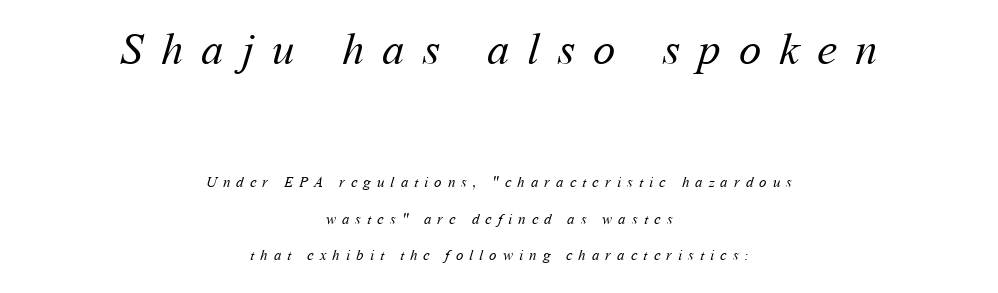
Q: Is the text bold? A: No.
Q: Is the text underlined? A: No.
Q: How is the paragraph aligned? A: Centered.
Q: Is the spacing between letters normal or unusually wide? A: Unusually wide.
Q: Is the spacing between lines tight, normal or loose? A: Loose.
Q: Which block of text is set in a larger size, the first (top) or the second (bottom)? A: The first (top) one.
Q: Width (condensed, normal, or wide)? A: Normal.
Q: Stroke contrast? A: Medium.
Q: x-height? A: Medium.
Q: Monospaced? A: No.
